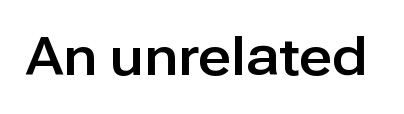
Q: Is the text italic (slanted)? A: No, it is upright.
Q: Is the typeface a serif or a sans-serif typeface? A: Sans-serif.
Q: Is the text underlined? A: No.
Q: Is the spacing between letters normal or unusually wide? A: Normal.
Q: Width (condensed, normal, or wide)? A: Normal.
Q: Stroke contrast? A: Low.
Q: x-height? A: Medium.
Q: Monospaced? A: No.
